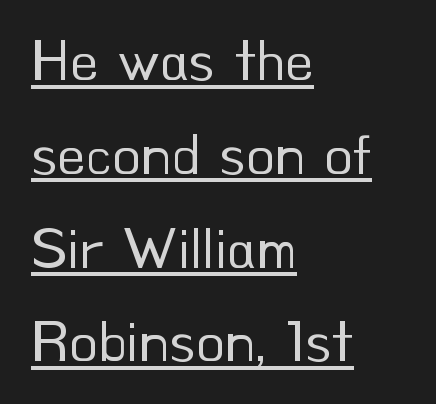
The image shows 59 px regular-weight sans-serif type, upright; set left-aligned, normal line spacing (1.59x), normal letter spacing, underlined; low stroke contrast and a small x-height.
